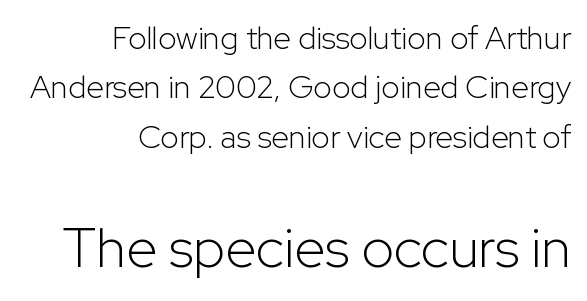
Nobody touched the tracking dial on this one. This layout puts the modest block above and the oversized block below. Underlining? Definitely not there. Is there much room between lines? A standard amount, neither cramped nor airy.
